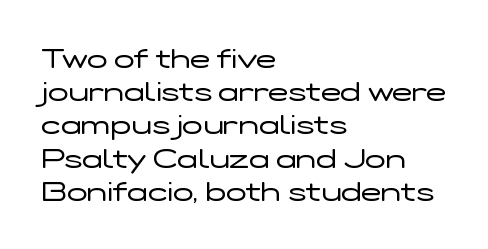
The image shows 27 px text type, upright; set left-aligned, line spacing 1.23x, normal letter spacing, not underlined.
